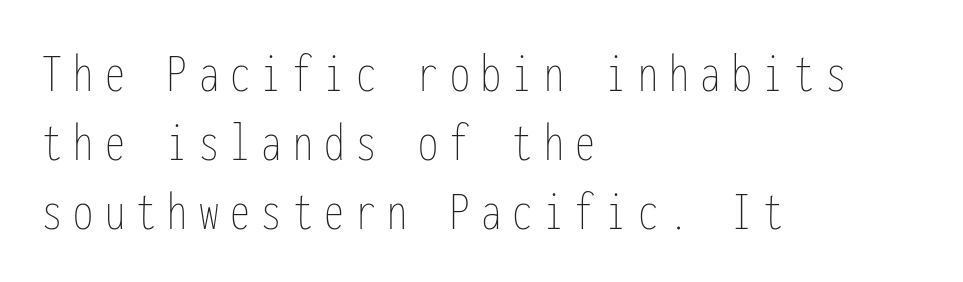
The letterforms sit at book weight or below. These lines stack with their left ends in a neat column. Each word looks stretched out because of the extra space between its letters. The letters stand upright; this is a roman face. The strip under each line holds only bare page.
